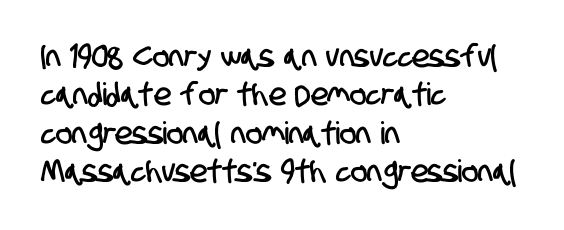
{"serif": "no", "width": "condensed", "stroke_contrast": "low", "x_height": "large", "monospaced": "no", "underline": "no", "align": "left", "line_spacing_ratio": 1.24, "letter_spacing": "normal", "letter_spacing_em": 0.0, "glyph_px": 31}
